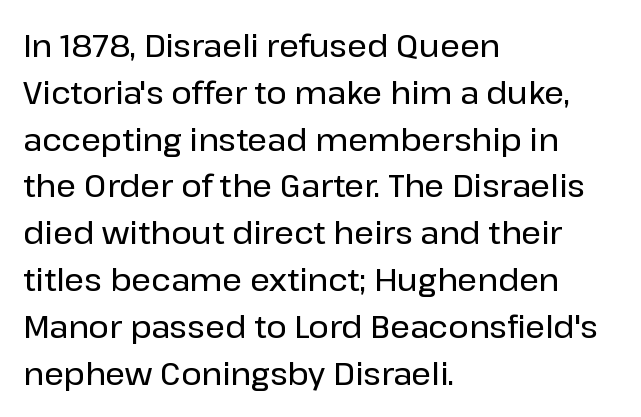
Short note: letters normally spaced. Nope, not italic — everything's standing straight. Each letter's strokes conclude bluntly, with no projecting serifs. The space beneath each line is pristine and unruled. The rag falls on the right side of this text block. Interline gaps are of average width in this sample.
